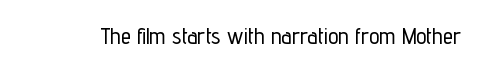
Each word holds together tightly as a unit, with standard inter-letter gaps. Posture: upright roman. The specimen omits any rule beneath the text block's lines.
